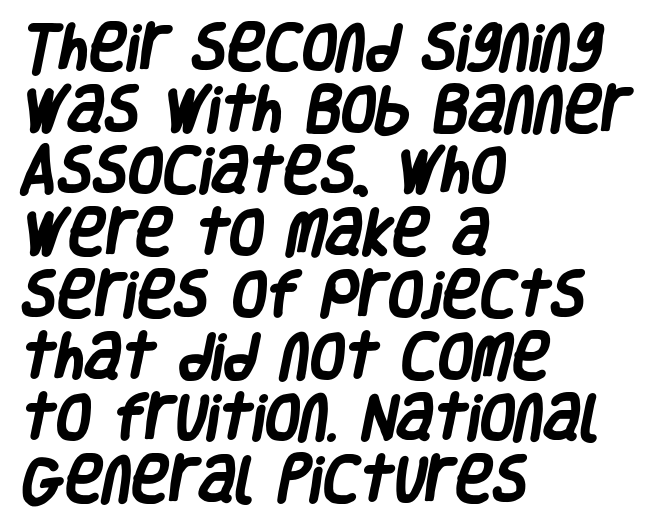
A typesetter would call this proportional, since set widths differ per character. In terms of letterspacing, this is plain default setting. Clear beneath every line of the passage. The lines are quadded left. Stroke terminals: plain, sans-serif.
